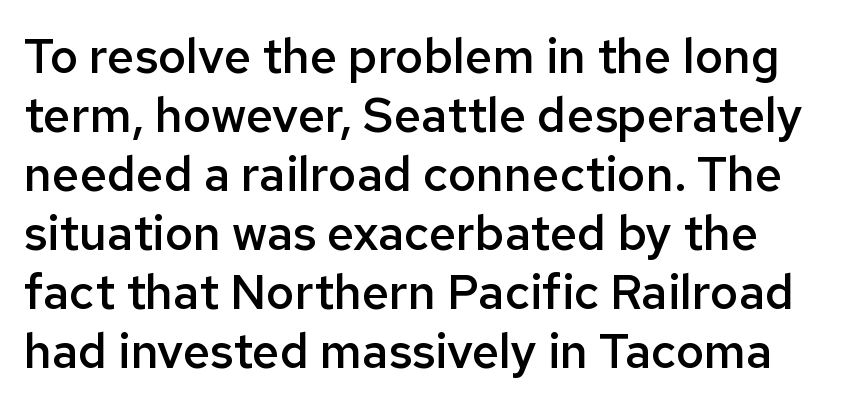
Unlike italic type, these characters show no tilt at all. The passage shown is semibold, sitting just below true bold. Compared with a centered layout, this one pins lines to the left instead. Beneath every word, the page is bare.
